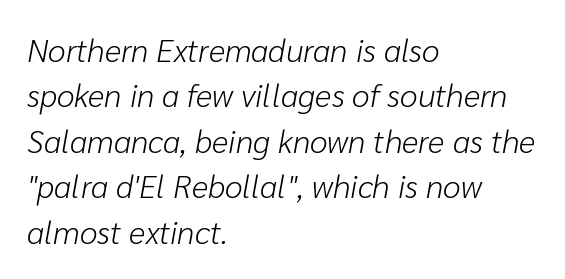
{"italic": "yes", "lean": "right", "slant_degrees": 10, "bold": "no", "weight": "light", "width": "normal", "stroke_contrast": "low", "x_height": "medium", "monospaced": "no", "underline": "no", "align": "left", "line_spacing": "normal", "line_spacing_ratio": 1.42, "letter_spacing": "normal", "letter_spacing_em": 0.0, "glyph_px": 32}
